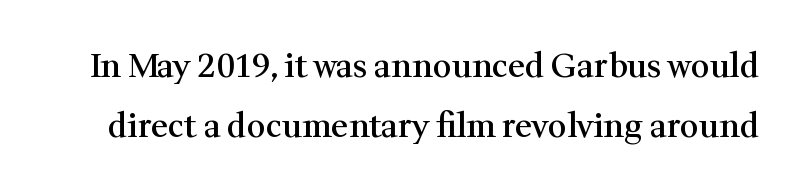
The image shows 33 px semibold serif type, upright; set line spacing 1.81x, normal letter spacing, not underlined; medium stroke contrast and a medium x-height.
